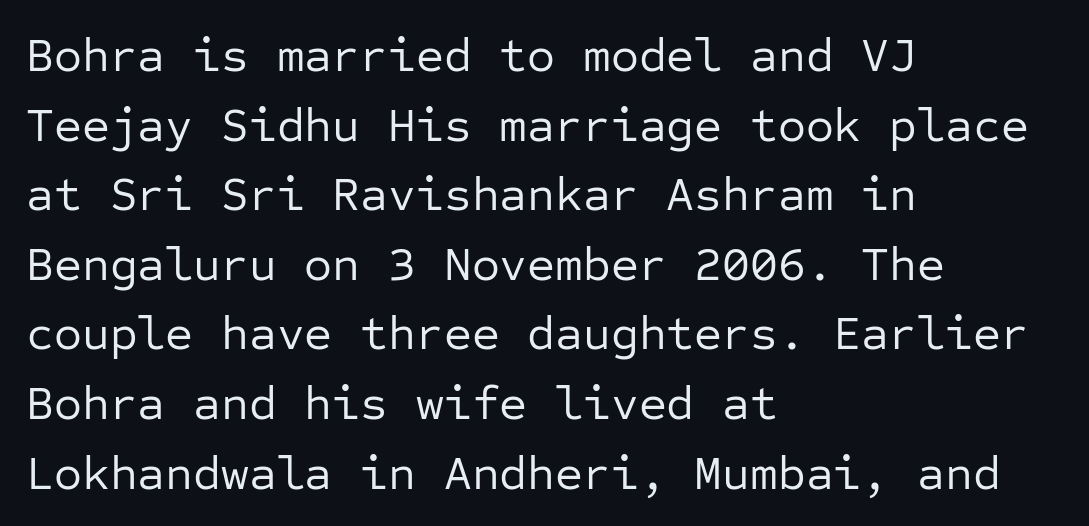
Monospaced: the letters line up in strict vertical columns. Normally led — the rows are evenly, conventionally spaced. Alignment: flush left. Note: no serifs on the glyphs. Rendered with straight, roman letterforms.
